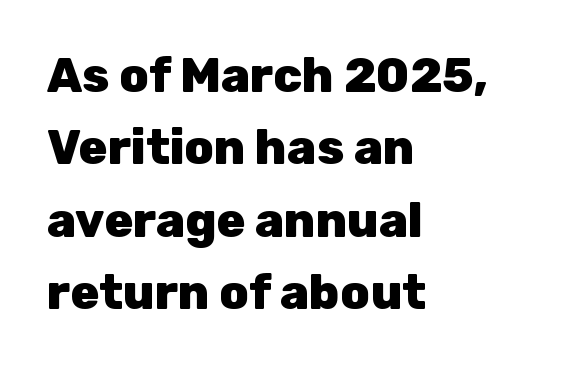
Every stem runs plumb, perpendicular to the baseline. A typesetter would label this face a sans. The line texture is even and compact thanks to regular tracking. Compared with typical paragraphs, the rows here are spaced about the same.
